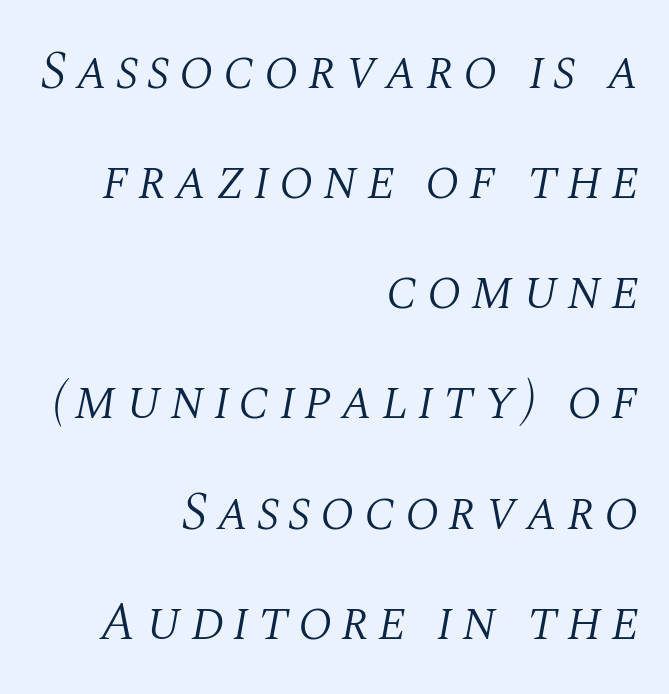
Decoration check: the copy has no underline. Caption: multi-line text, flush right, ragged left. Tall strokes in this sample are angled rather than plumb. Caption: face not bold, strokes unweighted. Character widths vary here, with narrow letters taking less room than wide ones.
